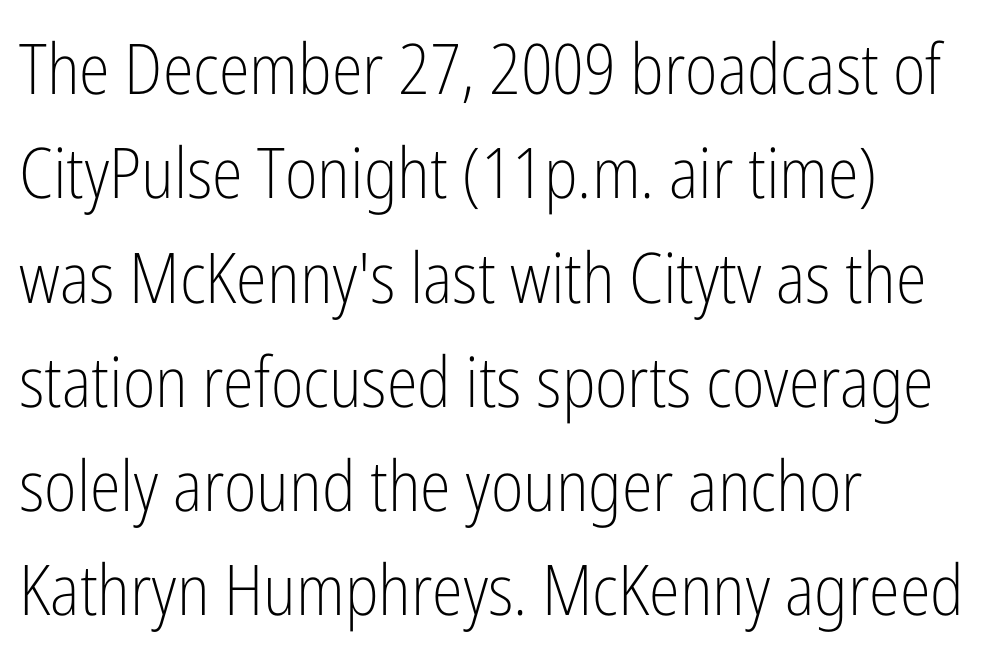
Q: Is the text bold? A: No.
Q: Is the text italic (slanted)? A: No, it is upright.
Q: Is the typeface a serif or a sans-serif typeface? A: Sans-serif.
Q: Is the text underlined? A: No.
Q: How is the paragraph aligned? A: Left-aligned.
Q: Is the spacing between letters normal or unusually wide? A: Normal.
Q: Is the spacing between lines tight, normal or loose? A: Normal.
Q: Width (condensed, normal, or wide)? A: Condensed.
Q: Stroke contrast? A: Low.
Q: x-height? A: Medium.
Q: Monospaced? A: No.
